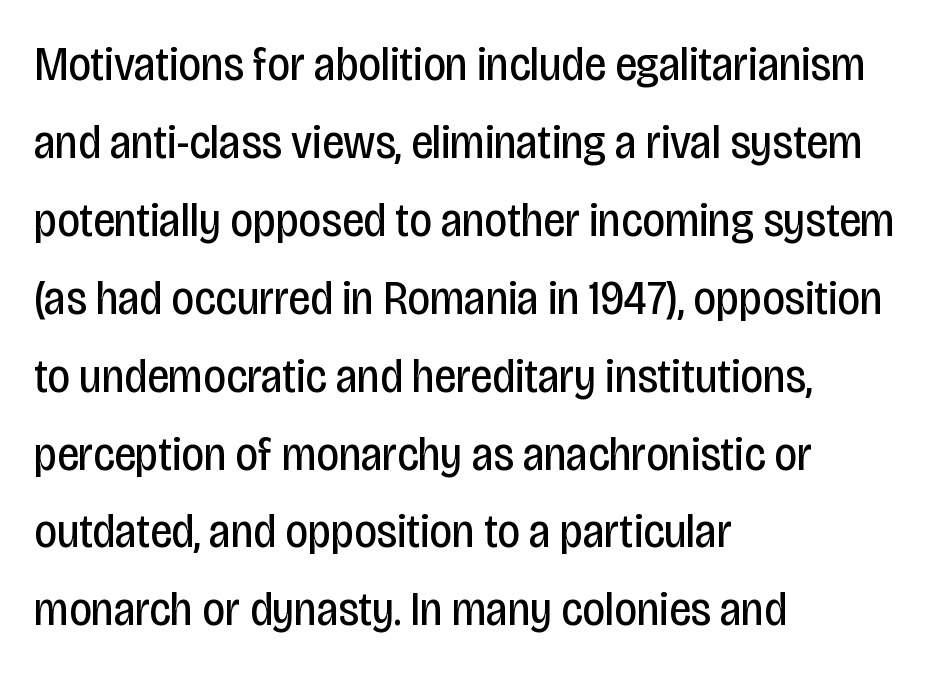
Q: Is the text bold? A: No.
Q: Is the text italic (slanted)? A: No, it is upright.
Q: Is the typeface a serif or a sans-serif typeface? A: Sans-serif.
Q: Is the text underlined? A: No.
Q: How is the paragraph aligned? A: Left-aligned.
Q: Is the spacing between letters normal or unusually wide? A: Normal.
Q: Is the spacing between lines tight, normal or loose? A: Normal.
Q: Width (condensed, normal, or wide)? A: Condensed.
Q: Stroke contrast? A: Low.
Q: x-height? A: Large.
Q: Monospaced? A: No.
